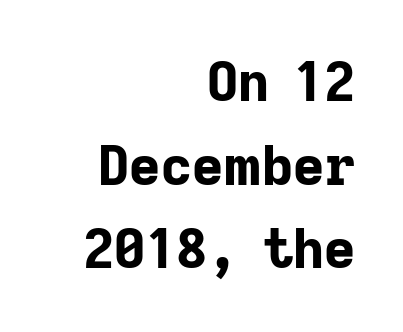
Q: Is the text bold? A: Yes.
Q: Is the text italic (slanted)? A: No, it is upright.
Q: Is the typeface a serif or a sans-serif typeface? A: Sans-serif.
Q: Is the text underlined? A: No.
Q: How is the paragraph aligned? A: Right-aligned.
Q: Is the spacing between letters normal or unusually wide? A: Normal.
Q: Is the spacing between lines tight, normal or loose? A: Normal.
Q: Width (condensed, normal, or wide)? A: Normal.
Q: Stroke contrast? A: Low.
Q: x-height? A: Medium.
Q: Monospaced? A: No.
